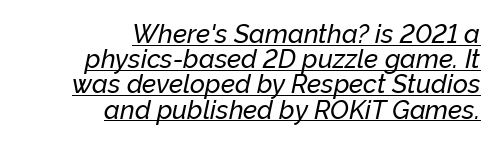
The image shows 26 px text type, italic (leaning right); set right-aligned, tight line spacing (0.97x), normal letter spacing, underlined.
